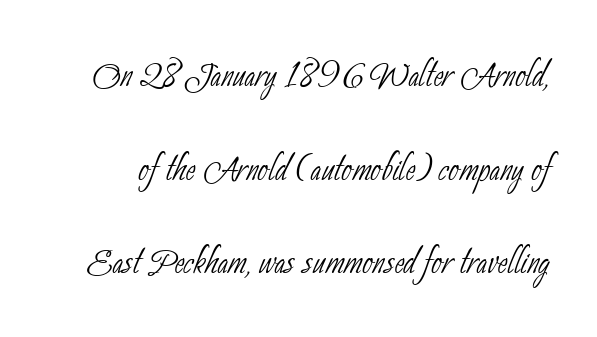
{"serif": "no", "bold": "no", "weight": "thin", "width": "condensed", "stroke_contrast": "low", "x_height": "small", "monospaced": "no", "underline": "no", "line_spacing": "loose", "line_spacing_ratio": 1.99, "letter_spacing": "normal", "letter_spacing_em": 0.0, "glyph_px": 47}
